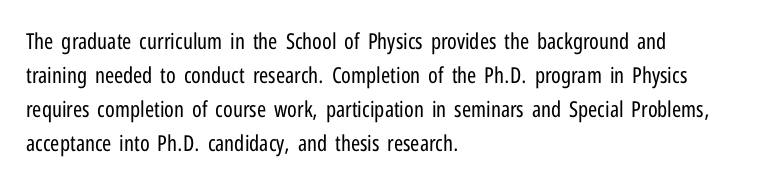
These lines stack with their left ends in a neat column. Any mark beneath the type? The region is blank. Short note: letters normally spaced. The type sits square on the baseline with zero lean.
